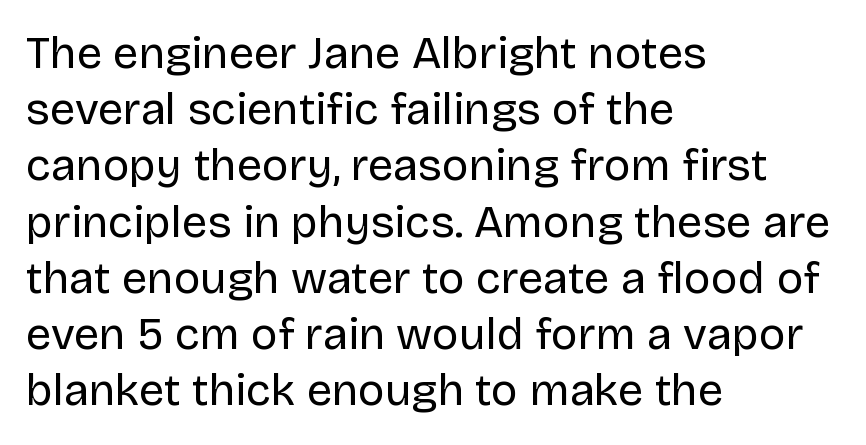
A typesetter would call this proportional, since set widths differ per character. Lines of text with bare space underneath. The glyphs in this specimen are sans serif. Students, note that the glyphs here touch the page at normal intervals.
